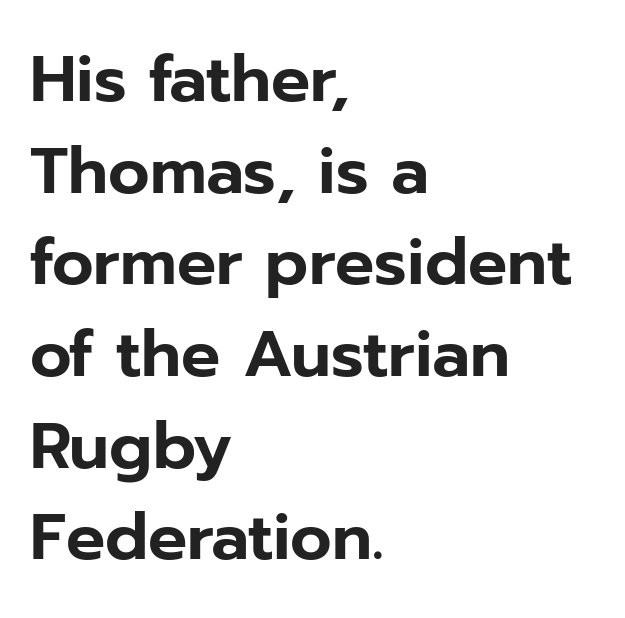
One-word summary of the alignment: left. Leading matches the norm, producing a regular column. Plain, unruled lines of type. A typesetter would label this face a sans.
